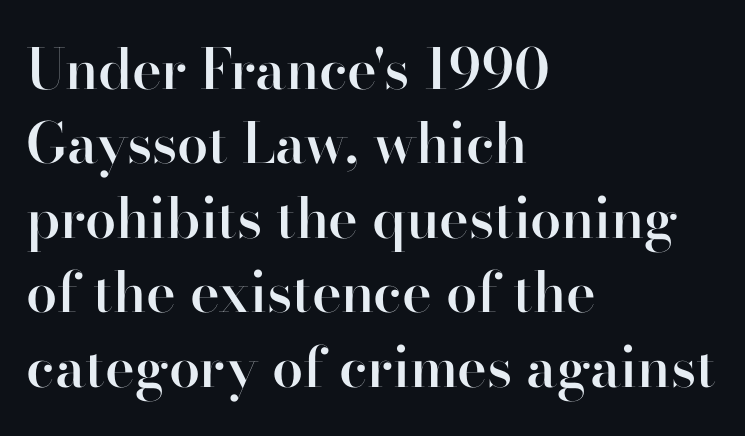
Q: Is the text bold? A: Semi-bold.
Q: Is the text italic (slanted)? A: No, it is upright.
Q: Is the typeface a serif or a sans-serif typeface? A: Serif.
Q: Is the text underlined? A: No.
Q: How is the paragraph aligned? A: Left-aligned.
Q: Is the spacing between letters normal or unusually wide? A: Normal.
Q: Is the spacing between lines tight, normal or loose? A: Normal.
Q: Width (condensed, normal, or wide)? A: Normal.
Q: Stroke contrast? A: High.
Q: x-height? A: Small.
Q: Monospaced? A: No.
